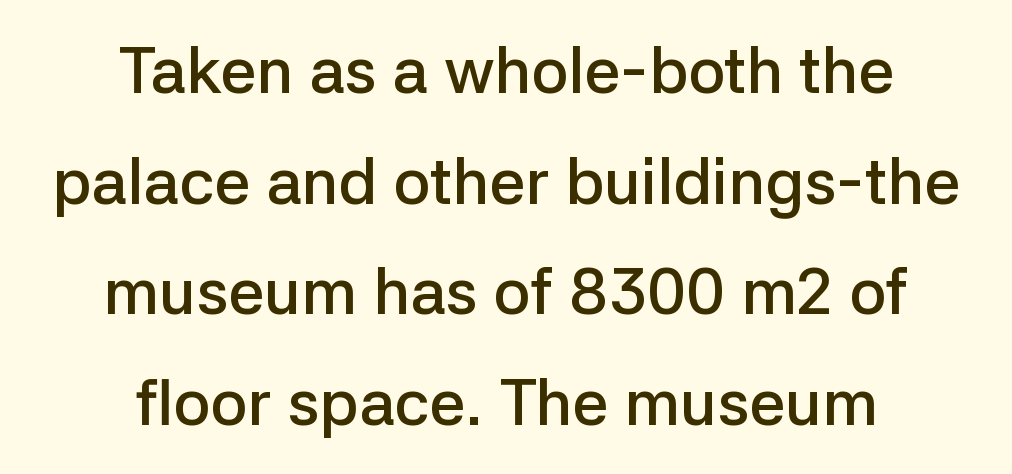
{"serif": "no", "italic": "no", "bold": "semi", "weight": "semibold", "width": "normal", "stroke_contrast": "low", "x_height": "medium", "monospaced": "no", "underline": "no", "align": "center", "line_spacing_ratio": 1.73, "letter_spacing": "normal", "letter_spacing_em": 0.0, "glyph_px": 64}
